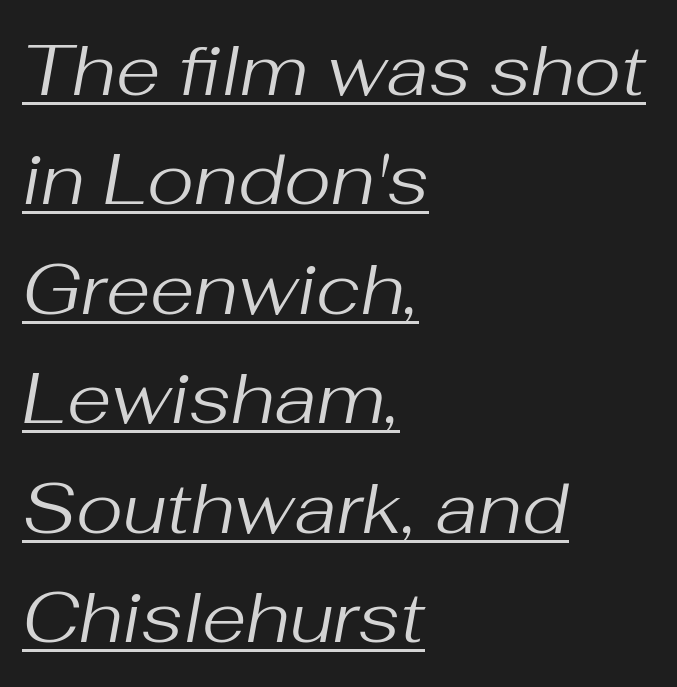
{"italic": "yes", "lean": "right", "slant_degrees": 10, "bold": "no", "weight": "regular", "width": "normal", "stroke_contrast": "medium", "x_height": "medium", "monospaced": "no", "underline": "yes", "align": "left", "line_spacing": "normal", "line_spacing_ratio": 1.52, "letter_spacing": "normal", "letter_spacing_em": 0.0, "glyph_px": 72}
